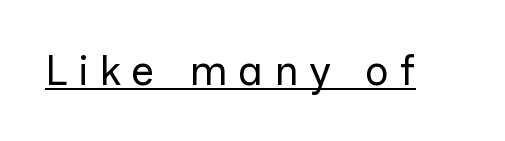
Is this a fixed-width face? No — the glyphs have proportional, varying widths. In terms of letterform style, serifs are entirely absent. You could only call the tracking loose — the letters float apart. Emphasis is given by a line drawn under the lettering. Designer's note — italics off, roman on. Weight class: somewhere from thin through regular.
